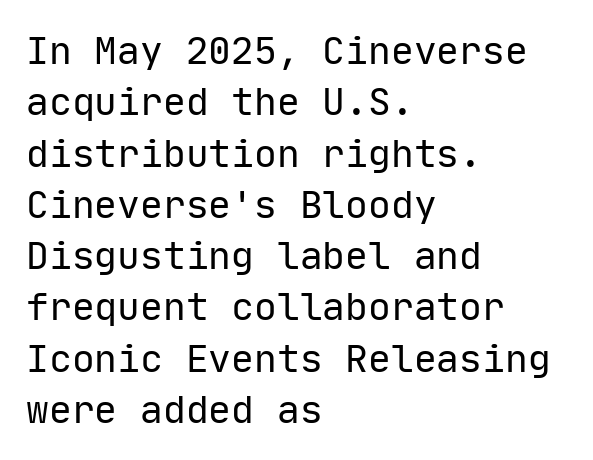
{"serif": "no", "italic": "no", "bold": "no", "weight": "regular", "width": "normal", "stroke_contrast": "low", "x_height": "medium", "monospaced": "yes", "underline": "no", "align": "left", "line_spacing": "normal", "line_spacing_ratio": 1.35, "letter_spacing": "normal", "letter_spacing_em": 0.0, "glyph_px": 38}
